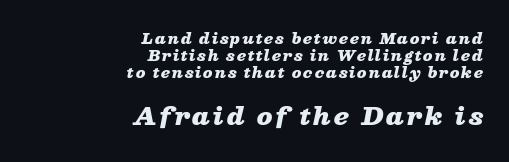
Type without underlining. In CSS terms this would be text-align: right. Note: smaller setting up top, larger setting below. Weight: bold. The lettering tilts uniformly, giving the passage an italic look.
